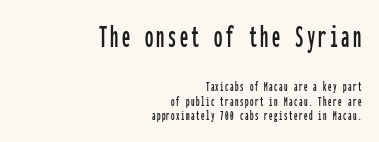
Each row of text sits above clean, open space. Posture: upright roman. This sample has the even, mechanical cadence of fixed-width lettering. Two sizes are in play, and the larger belongs to the first block.
